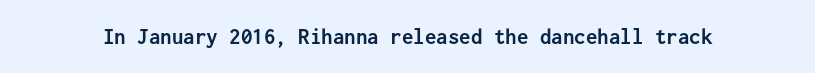
Notice how thick the strokes are: this is what a full bold looks like. In terms of letterspacing, this is plain default setting. The specimen omits any rule beneath the text block's lines. The lettering stays uniformly vertical, giving the passage a roman look.
